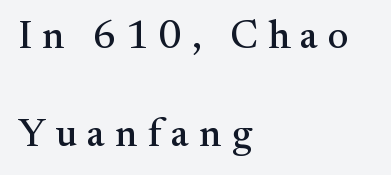
Posture: upright roman. Reading down the column, the eye jumps a long way to each next line. Is this a fixed-width face? No — the glyphs have proportional, varying widths. Does the copy run flush right? No — it runs flush left. Font category for this specimen: serif. Letters rest on an invisible, unmarked baseline.
